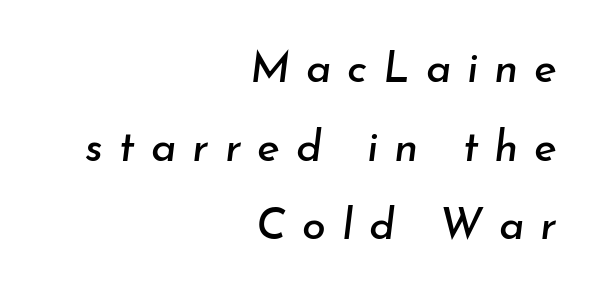
Q: Is the text italic (slanted)? A: Yes, it leans right by about 7 degrees.
Q: Is the text underlined? A: No.
Q: How is the paragraph aligned? A: Right-aligned.
Q: Is the spacing between letters normal or unusually wide? A: Unusually wide.
Q: Width (condensed, normal, or wide)? A: Normal.
Q: Stroke contrast? A: Low.
Q: x-height? A: Small.
Q: Monospaced? A: No.
